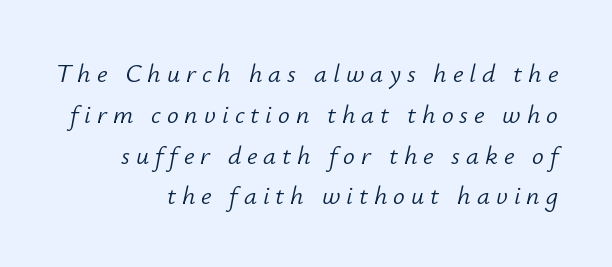
When letters slant like this, we call the style italic. Alignment: flush right. The cut favours lightness, reaching ordinary text weight at its darkest. Caption: expanded tracking, letters set apart. Glance below the letters and you will spot only blank space. This block has exactly the height ordinary leading produces.
